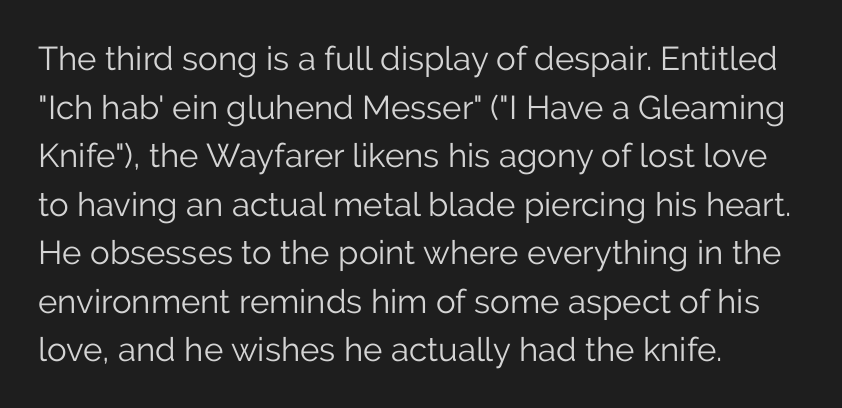
Does the type have serifs? No, each stem ends abruptly. The glyphs are unaccompanied by any horizontal stroke below them. The paragraph has a hard left edge and a soft right edge. Look at the tracking — it's just the regular setting, nothing added. Caption: face not bold, strokes unweighted. Regular leading.
